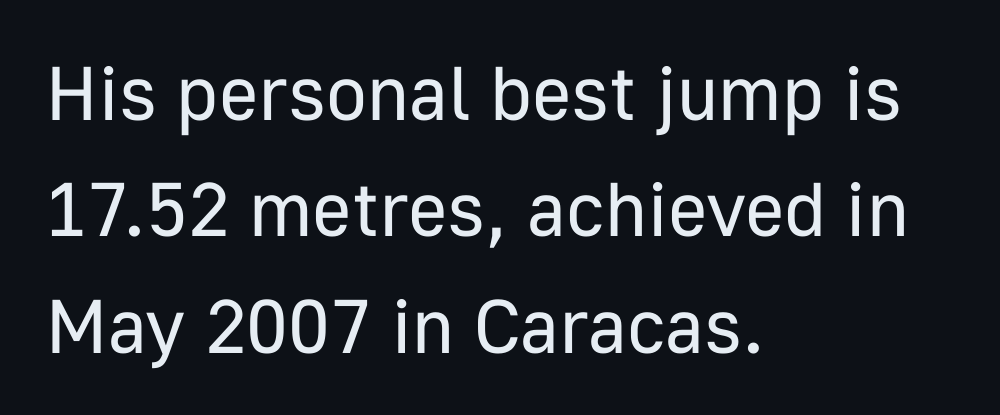
The image shows 76 px regular-weight sans-serif type, upright; set left-aligned, normal line spacing (1.53x), normal letter spacing, not underlined; low stroke contrast and a medium x-height.
